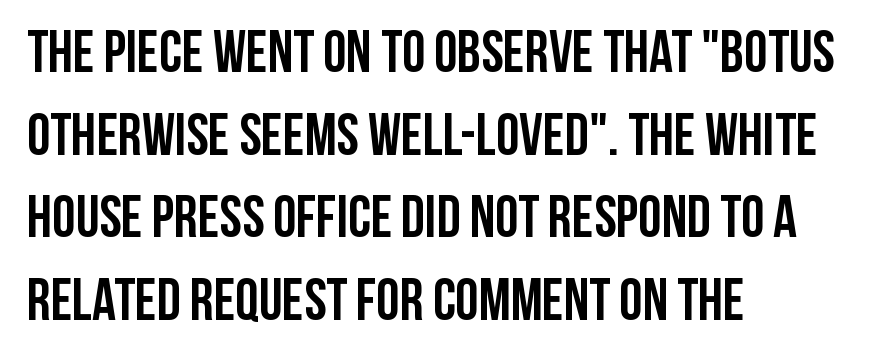
Do the letters lean? They stand straight. Nothing unusual about the tracking: characters are spaced as the font intends. The rendering uses natural spacing where letterforms have individual widths. A bare baseline throughout the passage. What weight is shown? A full bold with thick strokes.
